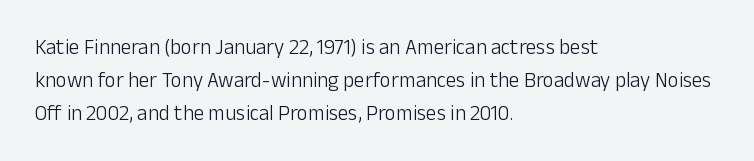
The image shows 21 px text type, upright; set left-aligned, normal line spacing (1.58x), normal letter spacing, not underlined.
